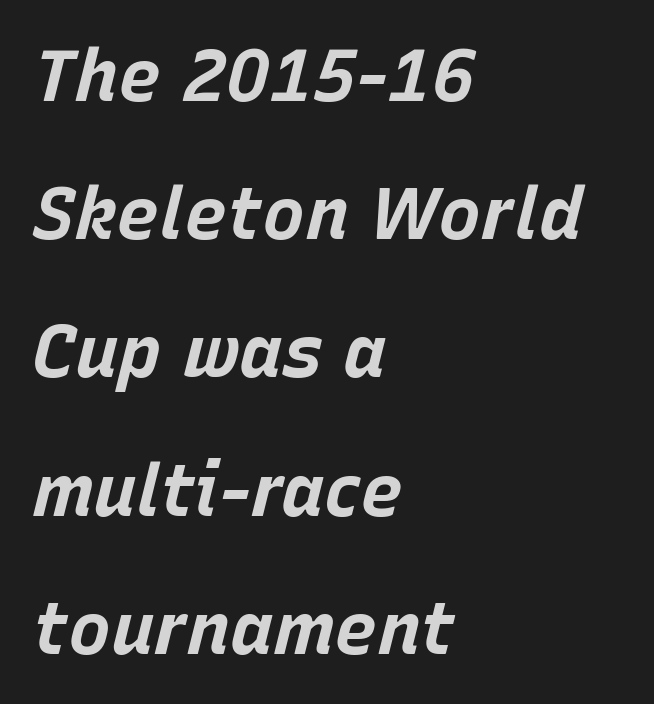
The image shows 72 px bold type, italic (leaning right); set left-aligned, loose line spacing (1.92x), normal letter spacing, not underlined; low stroke contrast and a large x-height.
